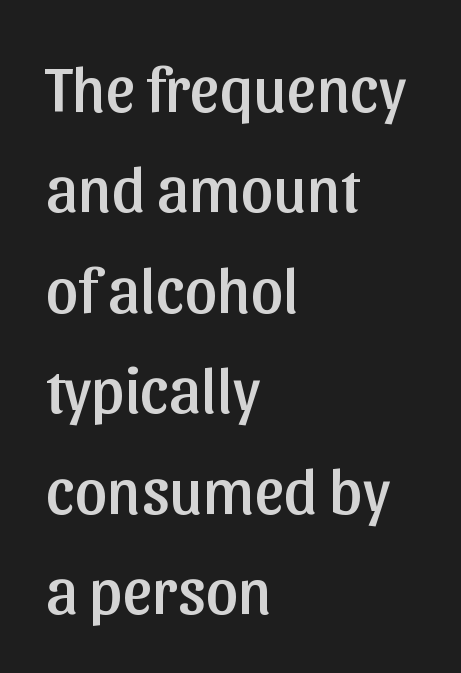
Compared with a centered layout, this one pins lines to the left instead. Honestly, there is no underline to notice here at all. The face used here is proportionally spaced, like ordinary book or web type. Is there any slant? The stems are plumb.
